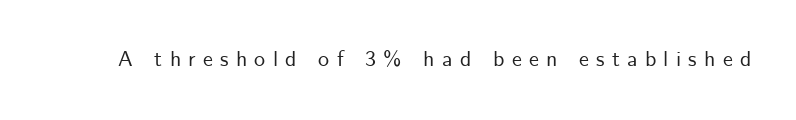
The image shows 22 px text type, upright; set unusually wide letter spacing (+0.33 em), not underlined.
